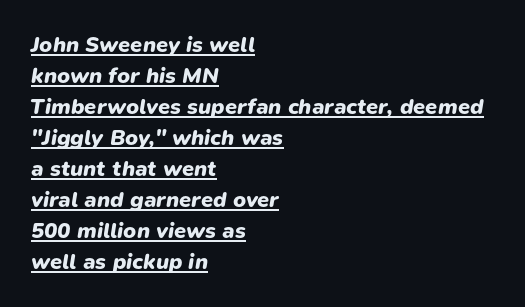
Italic: yes, the glyphs are oblique. The face used here is rendered with its standard letterfit. Does the weight exceed regular? Yes, all the way to bold. This sample is left-justified, so line endings fall wherever the words run out.
